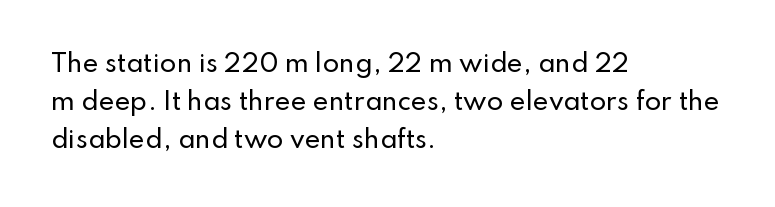
The image shows 24 px text type, upright; set left-aligned, normal line spacing (1.59x), normal letter spacing, not underlined.
